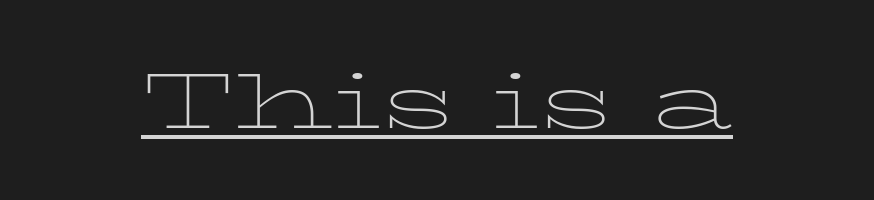
Q: Is the text bold? A: No.
Q: Is the text italic (slanted)? A: No, it is upright.
Q: Is the typeface a serif or a sans-serif typeface? A: Serif.
Q: Is the text underlined? A: Yes.
Q: How is the paragraph aligned? A: Centered.
Q: Is the spacing between letters normal or unusually wide? A: Normal.
Q: Width (condensed, normal, or wide)? A: Wide.
Q: Stroke contrast? A: Low.
Q: x-height? A: Medium.
Q: Monospaced? A: No.
